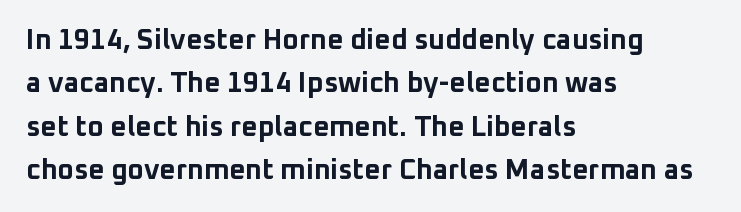
This sample uses plain, unmodified letter spacing. Pretty heavy lettering here — definitely bold. Descenders are the only things crossing below the line. I'd call this a sans setting — the letters go barefoot. Characters remain perfectly vertical along every line. Horizontally, the lines are justified to the leading edge only.
